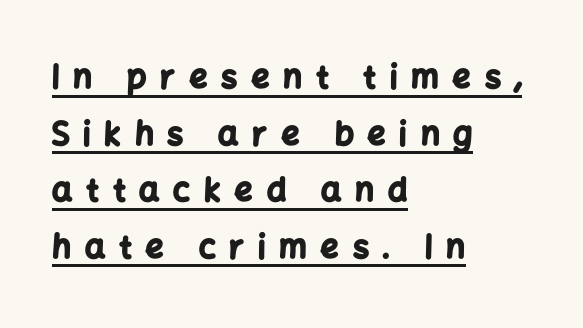
{"serif": "no", "italic": "no", "bold": "yes", "weight": "bold", "width": "normal", "stroke_contrast": "low", "x_height": "medium", "monospaced": "no", "underline": "yes", "align": "left", "line_spacing_ratio": 1.77, "letter_spacing": "wide", "letter_spacing_em": 0.43, "glyph_px": 32}
